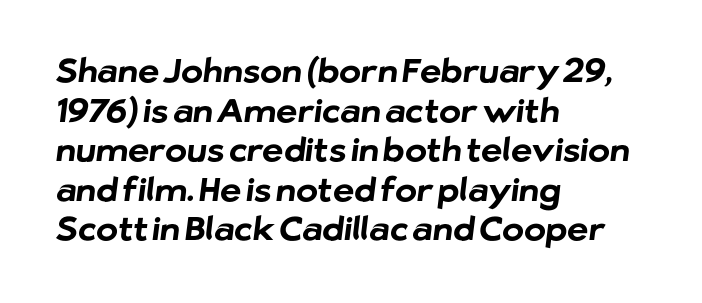
This sample uses a sans-serif face. I'd describe the lettering as bold — thick and assertive. The words here are not underlined. Note the varied advance widths — an 'i' is clearly narrower than an 'm'. Compared with typical body copy, the letter spacing here is the same.
